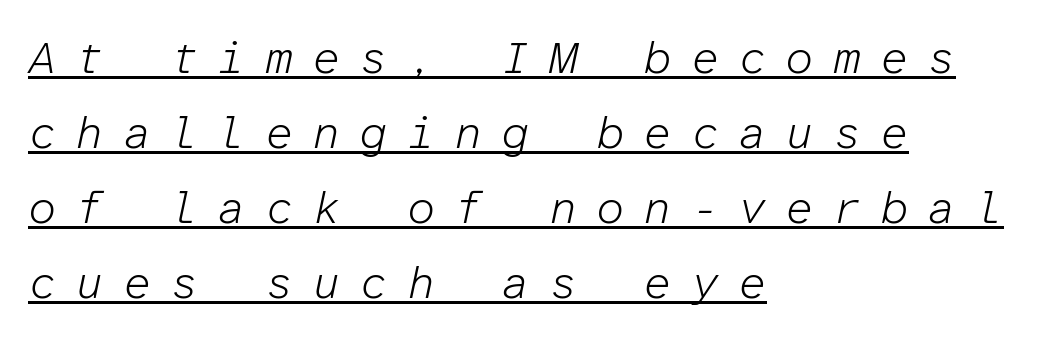
Every character here occupies the same horizontal width, giving the sample a typewriter-like rhythm. A rule runs beneath these lines of type. Honestly, the letter spacing is so wide it's the main thing you notice. The rows are spaced the way most documents space them.
